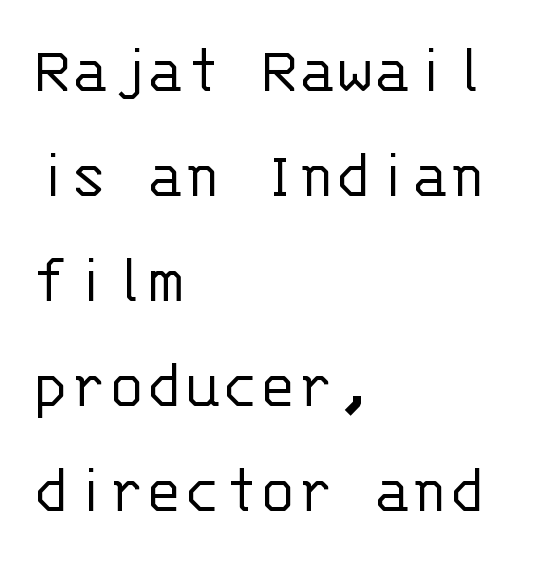
{"serif": "no", "italic": "no", "bold": "no", "weight": "light", "width": "normal", "stroke_contrast": "low", "x_height": "large", "monospaced": "yes", "underline": "no", "align": "left", "line_spacing": "normal", "line_spacing_ratio": 1.5, "letter_spacing": "normal", "letter_spacing_em": 0.0, "glyph_px": 70}
